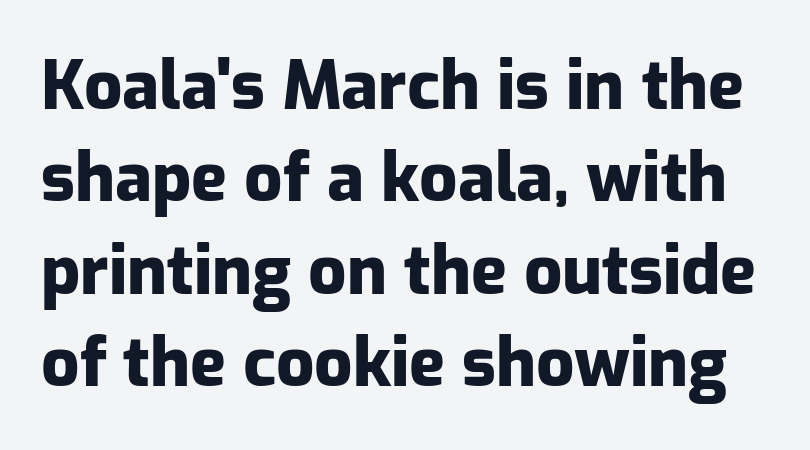
Q: Is the text bold? A: Yes.
Q: Is the text italic (slanted)? A: No, it is upright.
Q: Is the typeface a serif or a sans-serif typeface? A: Sans-serif.
Q: Is the text underlined? A: No.
Q: Is the spacing between letters normal or unusually wide? A: Normal.
Q: Is the spacing between lines tight, normal or loose? A: Normal.
Q: Width (condensed, normal, or wide)? A: Normal.
Q: Stroke contrast? A: Low.
Q: x-height? A: Medium.
Q: Monospaced? A: No.
